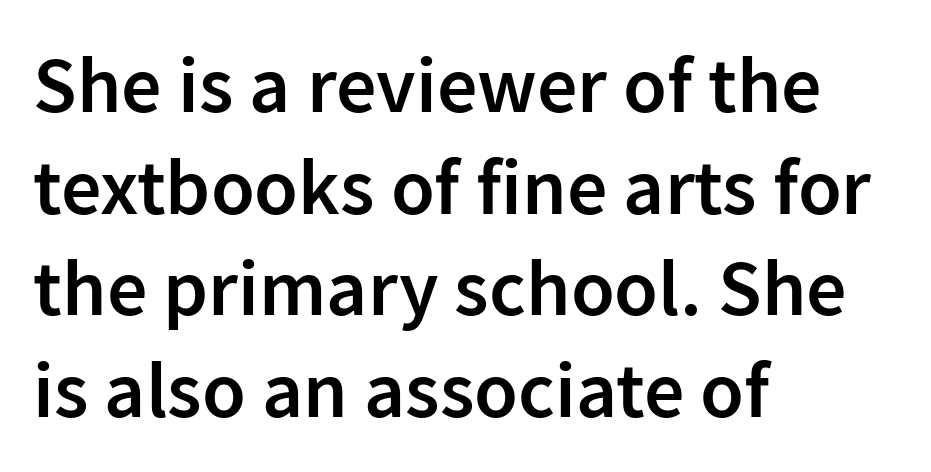
Q: Is the text bold? A: Semi-bold.
Q: Is the text italic (slanted)? A: No, it is upright.
Q: Is the typeface a serif or a sans-serif typeface? A: Sans-serif.
Q: Is the text underlined? A: No.
Q: How is the paragraph aligned? A: Left-aligned.
Q: Is the spacing between letters normal or unusually wide? A: Normal.
Q: Is the spacing between lines tight, normal or loose? A: Normal.
Q: Width (condensed, normal, or wide)? A: Normal.
Q: Stroke contrast? A: Low.
Q: x-height? A: Medium.
Q: Monospaced? A: No.
